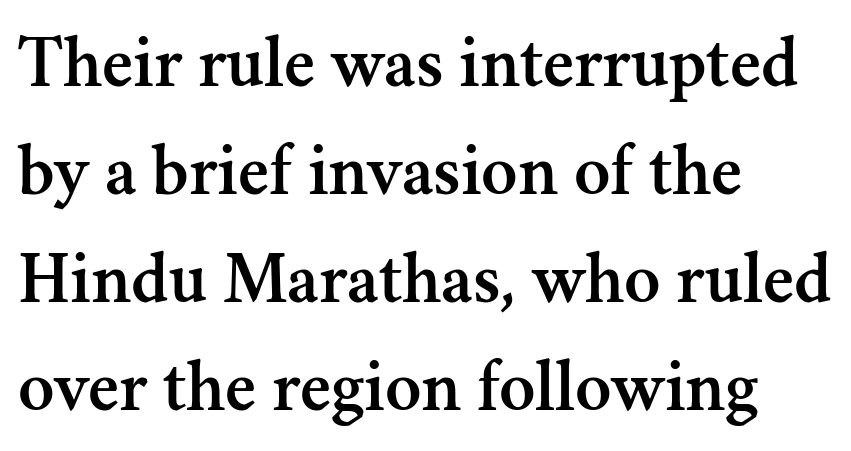
{"serif": "yes", "italic": "no", "width": "normal", "stroke_contrast": "medium", "x_height": "small", "monospaced": "no", "underline": "no", "align": "left", "line_spacing": "normal", "line_spacing_ratio": 1.44, "letter_spacing": "normal", "letter_spacing_em": 0.0, "glyph_px": 75}
